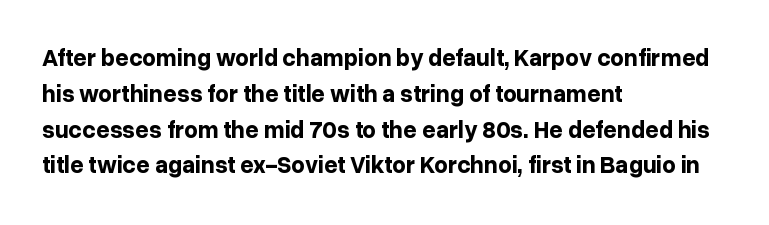
Italic: no, the glyphs are upright roman. Reading down the column, the eye jumps a familiar distance to each next line. Each row of text sits above clean, open space. Chunky letters — that's bold for sure.
